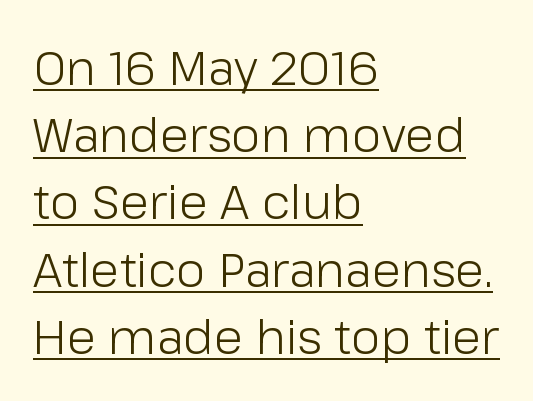
Q: Is the text bold? A: No.
Q: Is the text italic (slanted)? A: No, it is upright.
Q: Is the typeface a serif or a sans-serif typeface? A: Sans-serif.
Q: Is the text underlined? A: Yes.
Q: How is the paragraph aligned? A: Left-aligned.
Q: Is the spacing between letters normal or unusually wide? A: Normal.
Q: Is the spacing between lines tight, normal or loose? A: Normal.
Q: Width (condensed, normal, or wide)? A: Normal.
Q: Stroke contrast? A: Low.
Q: x-height? A: Medium.
Q: Monospaced? A: No.
